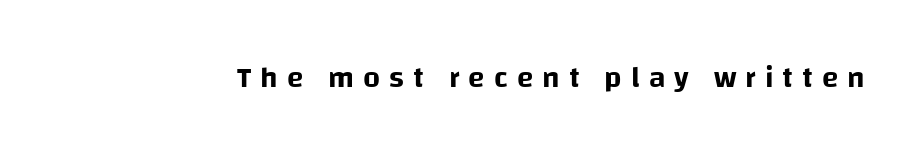
Beneath every word, the page is bare. Type style note: lacks serifs. This rendering widens character spacing well past its baseline value. The passage shown is typed in a proportional face where columns would drift. Ordinary non-slanted type is in use.
